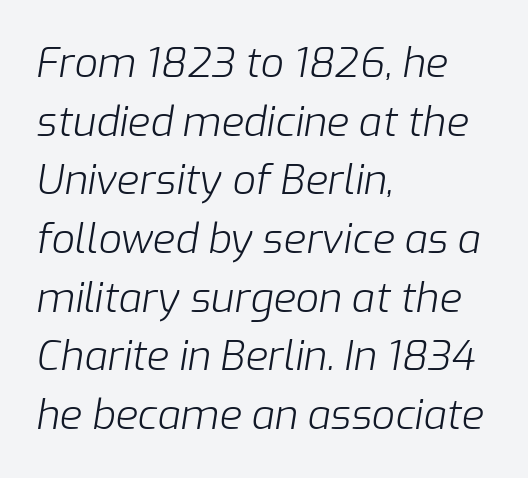
This is not heavy type; no bold has been used. The letterforms sit shoulder to shoulder at normal distance. Honestly, the row spacing looks completely unremarkable. There's an unmistakable incline to the writing here.
